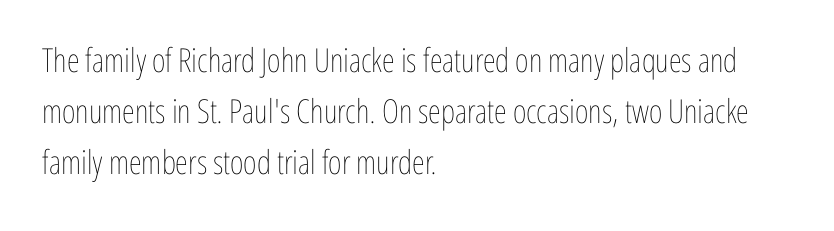
Q: Is the text bold? A: No.
Q: Is the text italic (slanted)? A: No, it is upright.
Q: Is the text underlined? A: No.
Q: How is the paragraph aligned? A: Left-aligned.
Q: Is the spacing between letters normal or unusually wide? A: Normal.
Q: Is the spacing between lines tight, normal or loose? A: Normal.
Q: Width (condensed, normal, or wide)? A: Condensed.
Q: Stroke contrast? A: Low.
Q: x-height? A: Medium.
Q: Monospaced? A: No.
